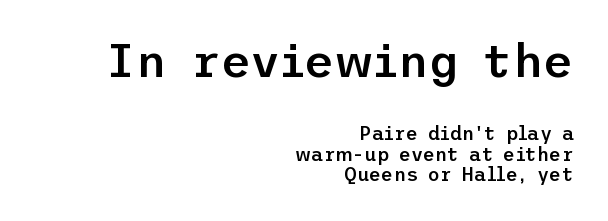
{"serif": "no", "italic": "no", "bold": "semi", "weight": "semibold", "width": "normal", "stroke_contrast": "low", "x_height": "medium", "underline": "no", "align": "right", "line_spacing": "tight", "line_spacing_ratio": 1.08, "letter_spacing": "normal", "letter_spacing_em": 0.0, "larger_block": "first", "size_ratio": 2.47, "glyph_px": 47}
